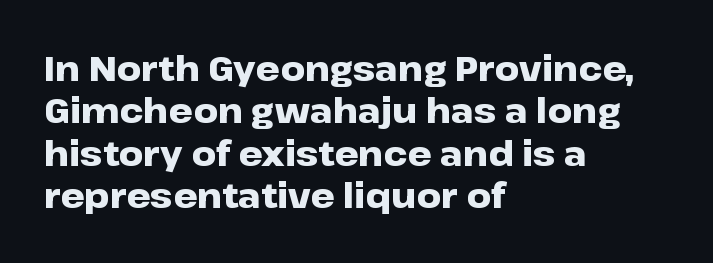
Q: Is the text bold? A: Yes.
Q: Is the text italic (slanted)? A: No, it is upright.
Q: Is the typeface a serif or a sans-serif typeface? A: Sans-serif.
Q: Is the text underlined? A: No.
Q: How is the paragraph aligned? A: Left-aligned.
Q: Is the spacing between letters normal or unusually wide? A: Normal.
Q: Is the spacing between lines tight, normal or loose? A: Normal.
Q: Width (condensed, normal, or wide)? A: Wide.
Q: Stroke contrast? A: Low.
Q: x-height? A: Medium.
Q: Monospaced? A: No.
